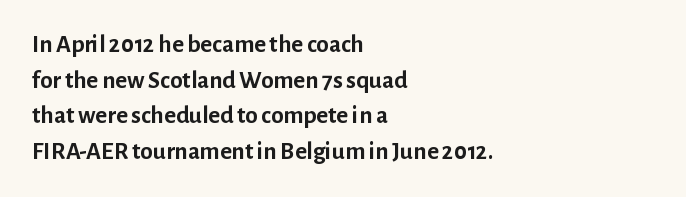
The image shows 25 px bold type, upright; set left-aligned, normal line spacing (1.43x), normal letter spacing, not underlined.
